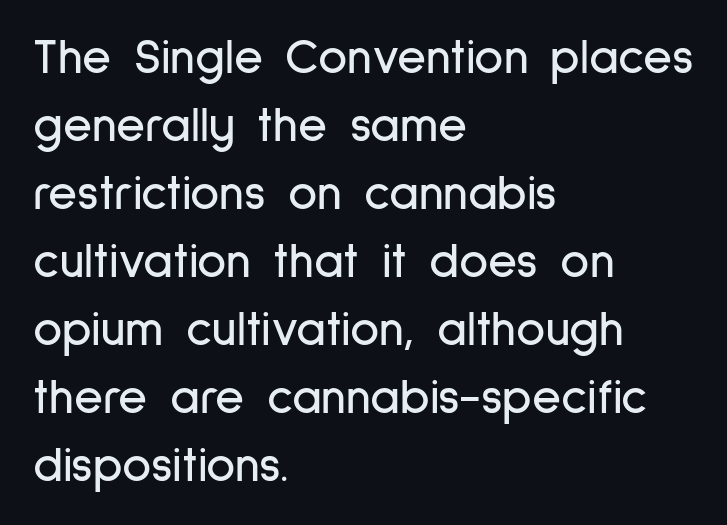
Just letters on the line, the space beneath them empty. If you drew a ruler down the left edge, every line would touch it. This is sans-serif lettering, the kind often seen on screens and signage. The passage shown has conventional tracking throughout. This block has exactly the height ordinary leading produces.
